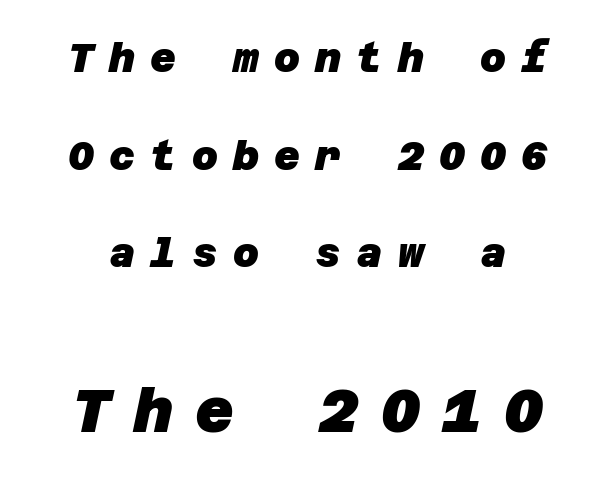
The image shows 60 px heavy sans-serif type; set loose line spacing (2.44x), unusually wide letter spacing (+0.38 em), not underlined; the second (bottom) block is 1.5x larger; low stroke contrast and a large x-height.
